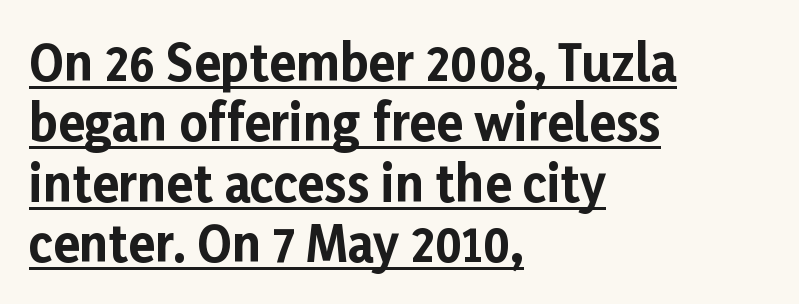
Q: Is the text bold? A: Yes.
Q: Is the text italic (slanted)? A: No, it is upright.
Q: Is the typeface a serif or a sans-serif typeface? A: Sans-serif.
Q: Is the text underlined? A: Yes.
Q: How is the paragraph aligned? A: Left-aligned.
Q: Is the spacing between letters normal or unusually wide? A: Normal.
Q: Width (condensed, normal, or wide)? A: Normal.
Q: Stroke contrast? A: Low.
Q: x-height? A: Medium.
Q: Monospaced? A: No.
